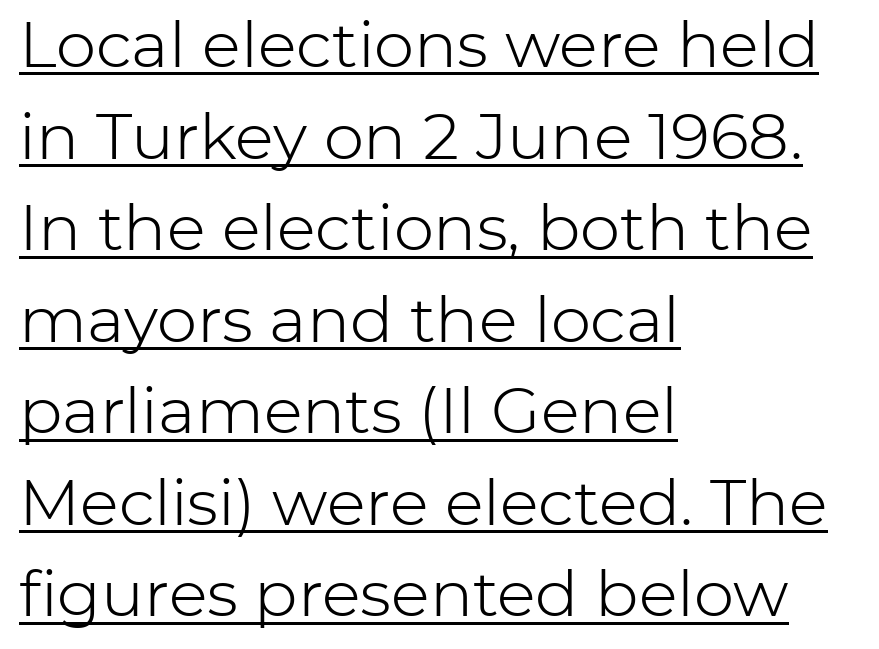
Emphasis is given by a line drawn under the lettering. You could not count columns in this text — the font is proportionally spaced. Italic: no, the glyphs are upright roman. The typeface has the unassuming heft of standard copy or less. These lines are set flush left with a ragged right edge.
